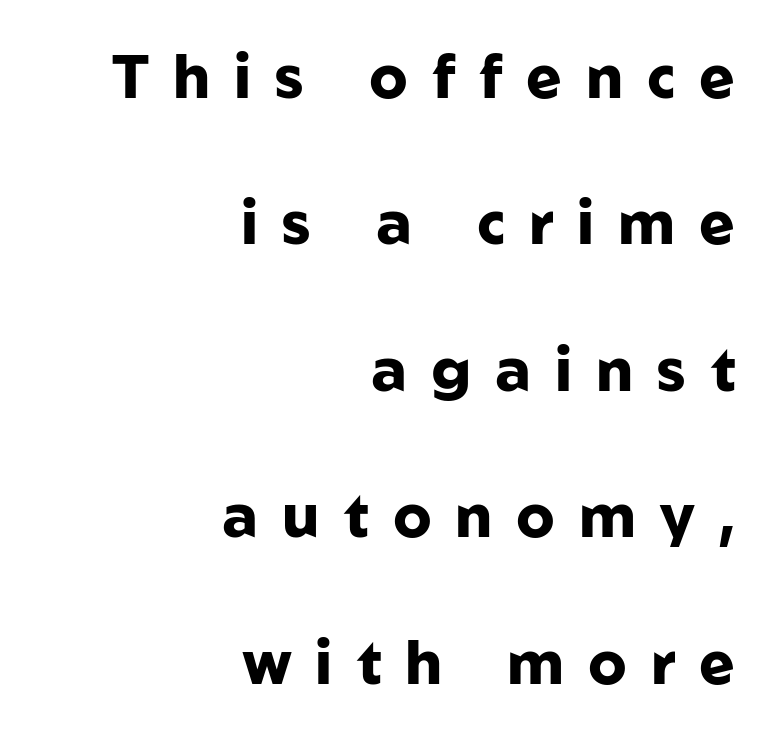
{"serif": "no", "italic": "no", "bold": "yes", "weight": "heavy", "width": "normal", "stroke_contrast": "low", "x_height": "medium", "monospaced": "no", "underline": "no", "align": "right", "line_spacing": "loose", "line_spacing_ratio": 2.44, "letter_spacing": "wide", "letter_spacing_em": 0.4, "glyph_px": 60}
